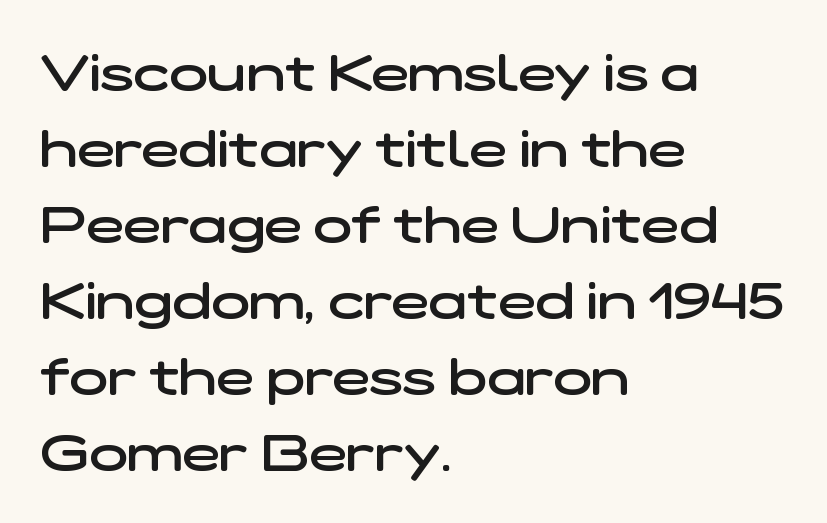
Q: Is the text bold? A: Semi-bold.
Q: Is the typeface a serif or a sans-serif typeface? A: Sans-serif.
Q: Is the text underlined? A: No.
Q: How is the paragraph aligned? A: Left-aligned.
Q: Is the spacing between letters normal or unusually wide? A: Normal.
Q: Is the spacing between lines tight, normal or loose? A: Normal.
Q: Width (condensed, normal, or wide)? A: Wide.
Q: Stroke contrast? A: Low.
Q: x-height? A: Medium.
Q: Monospaced? A: No.
